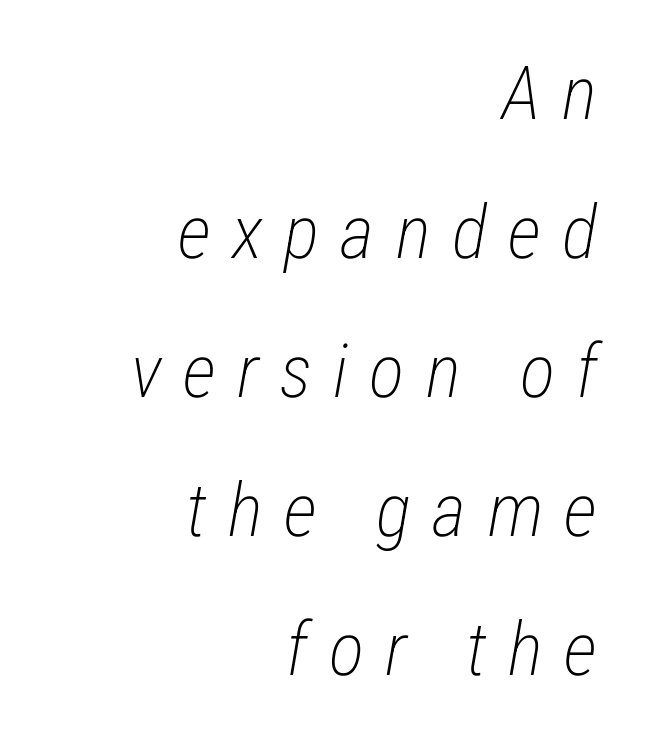
The tracking jumps out immediately: characters are airy and widely separated. Proportional: the letters do not fall into vertical columns. Style check: oblique. Weight: in the light-to-regular range. The rendering anchors every line to the right-hand side. The space directly below the letters is spotless.
